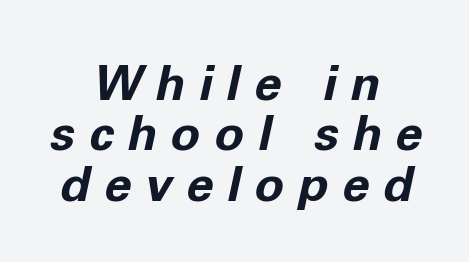
Q: Is the text bold? A: Yes.
Q: Is the text italic (slanted)? A: Yes, it leans right by about 11 degrees.
Q: Is the text underlined? A: No.
Q: How is the paragraph aligned? A: Centered.
Q: Is the spacing between letters normal or unusually wide? A: Unusually wide.
Q: Is the spacing between lines tight, normal or loose? A: Tight.
Q: Width (condensed, normal, or wide)? A: Normal.
Q: Stroke contrast? A: Low.
Q: x-height? A: Medium.
Q: Monospaced? A: No.
